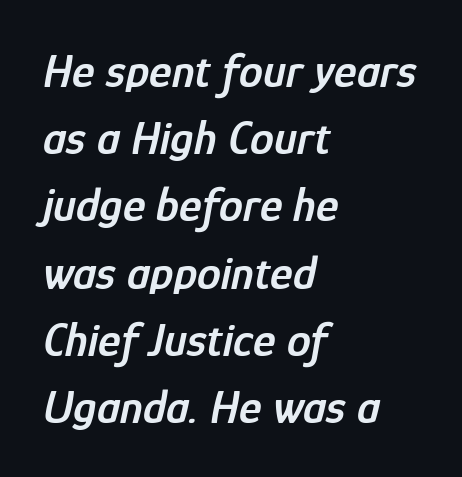
The image shows 48 px semibold, condensed type, italic (leaning right); set left-aligned, normal line spacing (1.4x), normal letter spacing, not underlined; low stroke contrast and a medium x-height.
